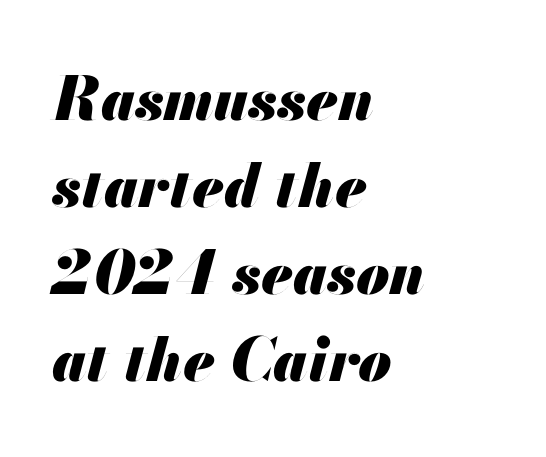
The vertical gap from one line to the next is medium. Every row of glyphs begins at an identical x-position on the left. The face used here has a pronounced slope to its letters. The passage shown is emphatically bold. Clear beneath every line of the passage.
